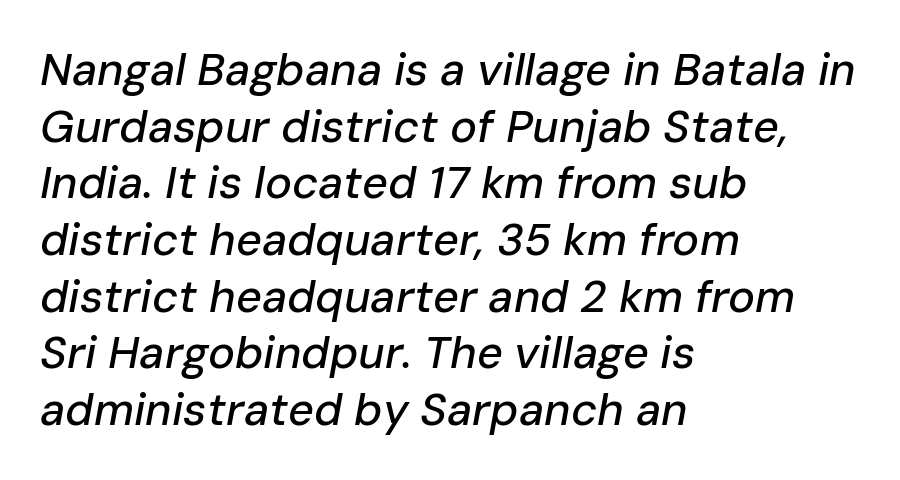
The image shows 45 px text type, italic (leaning right); set left-aligned, normal line spacing (1.26x), normal letter spacing, not underlined; low stroke contrast and a medium x-height.
